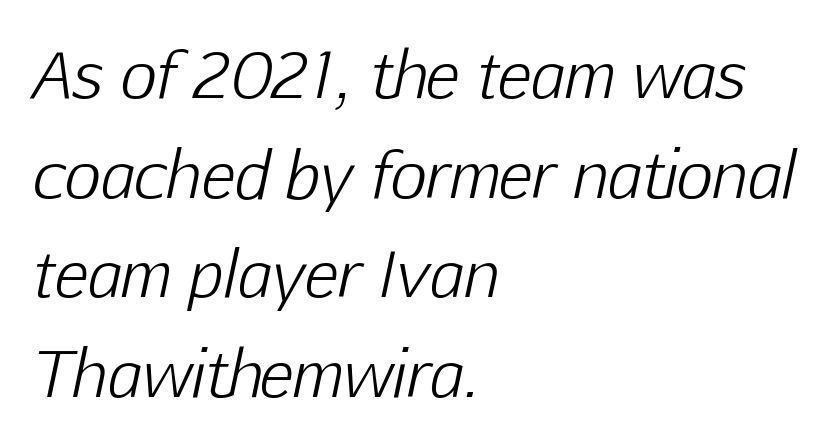
Q: Is the text bold? A: No.
Q: Is the text italic (slanted)? A: Yes, it leans right by about 12 degrees.
Q: Is the text underlined? A: No.
Q: How is the paragraph aligned? A: Left-aligned.
Q: Is the spacing between letters normal or unusually wide? A: Normal.
Q: Is the spacing between lines tight, normal or loose? A: Normal.
Q: Width (condensed, normal, or wide)? A: Normal.
Q: Stroke contrast? A: Low.
Q: x-height? A: Medium.
Q: Monospaced? A: No.
